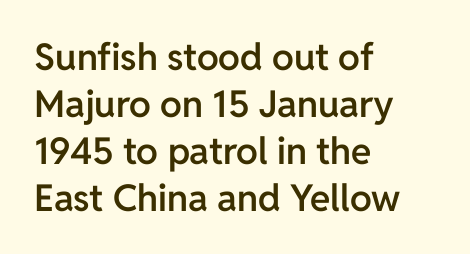
{"serif": "no", "italic": "no", "bold": "semi", "weight": "semibold", "width": "normal", "stroke_contrast": "low", "x_height": "medium", "monospaced": "no", "underline": "no", "align": "left", "line_spacing": "normal", "line_spacing_ratio": 1.27, "letter_spacing": "normal", "letter_spacing_em": 0.0, "glyph_px": 37}
